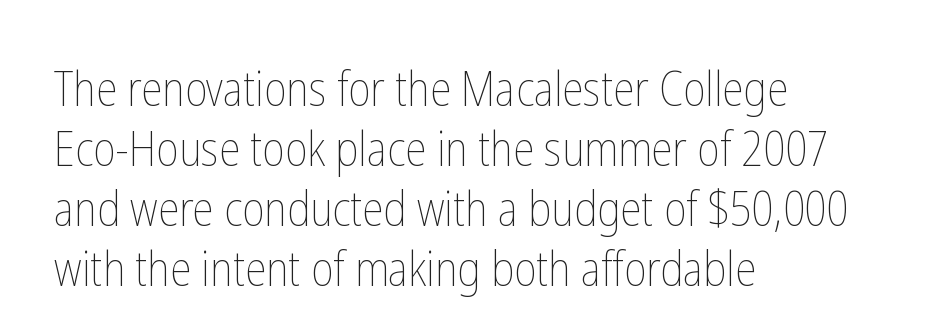
{"italic": "no", "bold": "no", "weight": "thin", "width": "condensed", "stroke_contrast": "low", "x_height": "medium", "monospaced": "no", "underline": "no", "align": "left", "line_spacing": "normal", "line_spacing_ratio": 1.25, "letter_spacing": "normal", "letter_spacing_em": 0.0, "glyph_px": 48}
